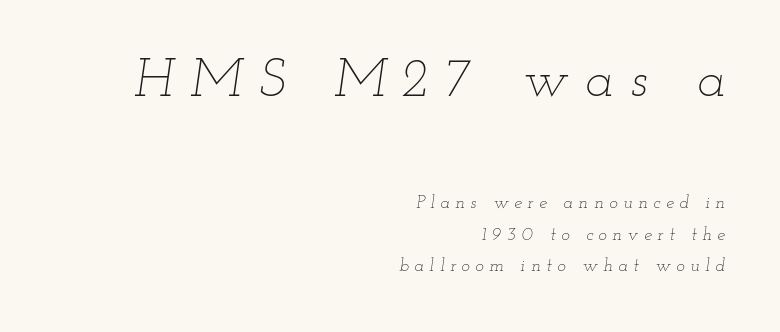
{"italic": "yes", "lean": "right", "slant_degrees": 12, "bold": "no", "weight": "thin", "width": "wide", "stroke_contrast": "low", "x_height": "small", "monospaced": "no", "underline": "no", "align": "right", "line_spacing_ratio": 1.77, "letter_spacing": "wide", "letter_spacing_em": 0.31, "larger_block": "first", "size_ratio": 3.0, "glyph_px": 54}
